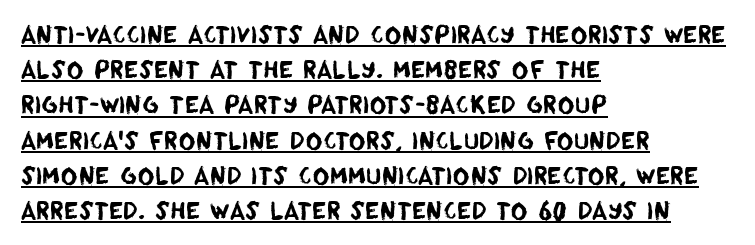
{"underline": "yes", "align": "left", "line_spacing": "normal", "line_spacing_ratio": 1.53, "letter_spacing": "normal", "letter_spacing_em": 0.0, "glyph_px": 23}
